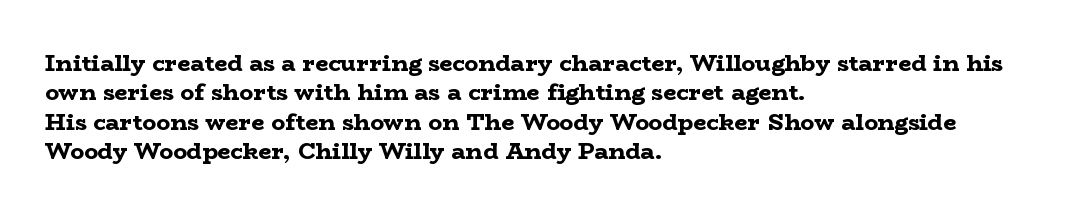
{"italic": "no", "bold": "yes", "underline": "no", "align": "left", "line_spacing": "normal", "line_spacing_ratio": 1.28, "letter_spacing": "normal", "letter_spacing_em": 0.0, "glyph_px": 23}
